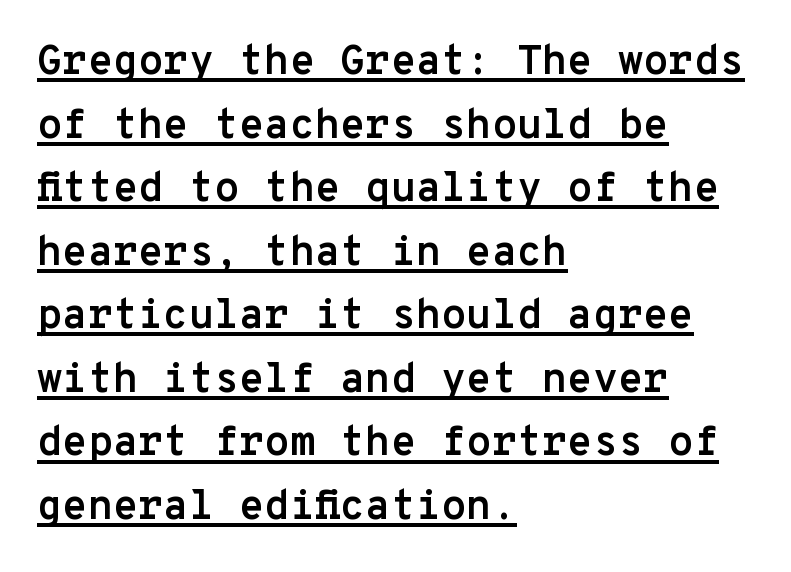
The image shows 41 px semibold sans-serif type, upright, monospaced; set left-aligned, normal line spacing (1.55x), normal letter spacing, underlined; low stroke contrast and a medium x-height.
